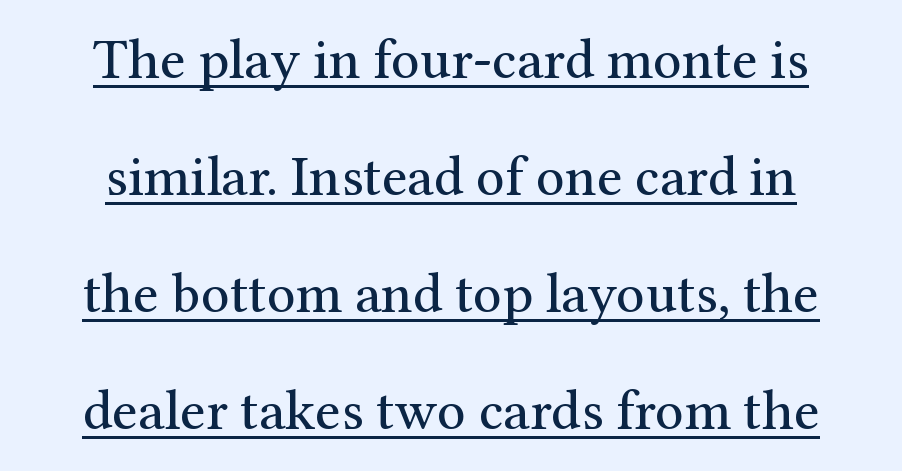
The image shows 57 px regular-weight serif type, upright; set centered, loose line spacing (2.05x), normal letter spacing, underlined; medium stroke contrast and a medium x-height.
